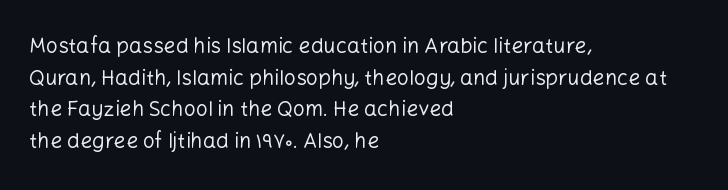
{"italic": "no", "bold": "no", "underline": "no", "align": "left", "line_spacing": "normal", "line_spacing_ratio": 1.51, "letter_spacing": "normal", "letter_spacing_em": 0.0, "glyph_px": 21}
